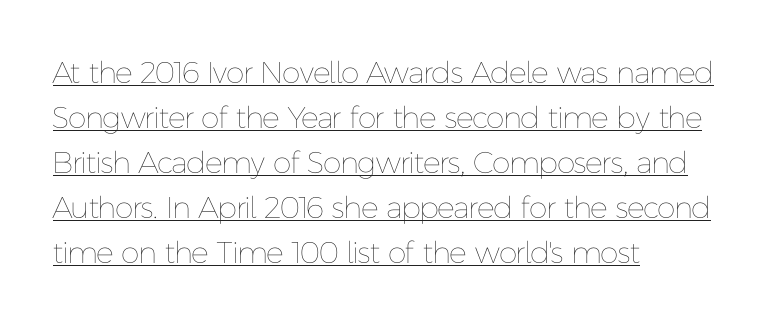
Q: Is the text bold? A: No.
Q: Is the text italic (slanted)? A: No, it is upright.
Q: Is the text underlined? A: Yes.
Q: How is the paragraph aligned? A: Left-aligned.
Q: Is the spacing between letters normal or unusually wide? A: Normal.
Q: Is the spacing between lines tight, normal or loose? A: Normal.
Q: Width (condensed, normal, or wide)? A: Normal.
Q: Stroke contrast? A: Low.
Q: x-height? A: Medium.
Q: Monospaced? A: No.
